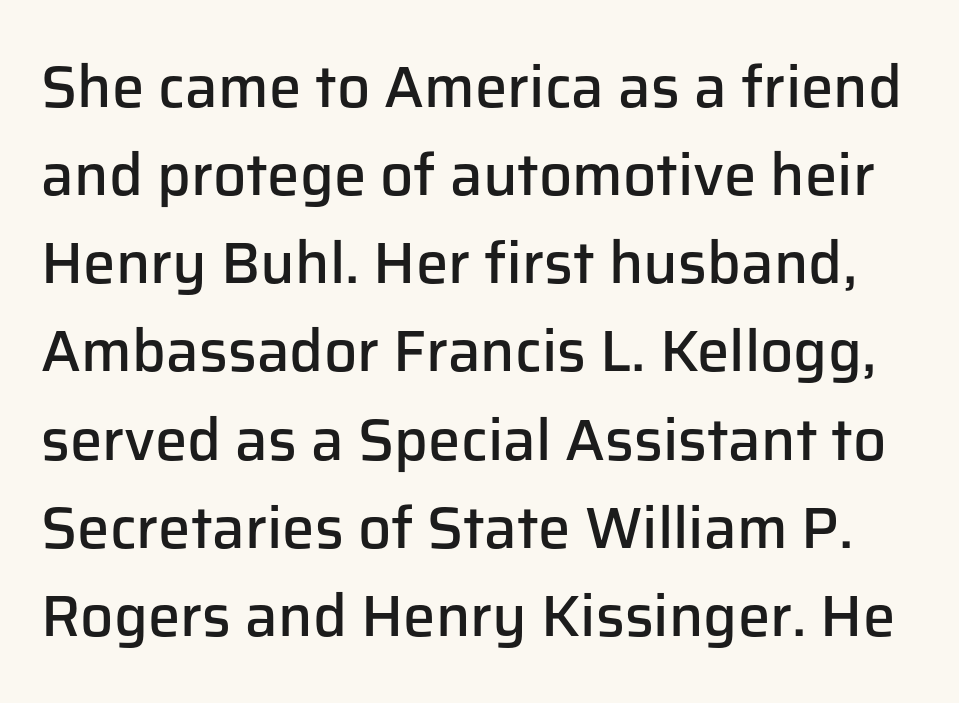
Q: Is the text bold? A: Semi-bold.
Q: Is the text italic (slanted)? A: No, it is upright.
Q: Is the typeface a serif or a sans-serif typeface? A: Sans-serif.
Q: Is the text underlined? A: No.
Q: Is the spacing between letters normal or unusually wide? A: Normal.
Q: Is the spacing between lines tight, normal or loose? A: Normal.
Q: Width (condensed, normal, or wide)? A: Normal.
Q: Stroke contrast? A: Low.
Q: x-height? A: Medium.
Q: Monospaced? A: No.
